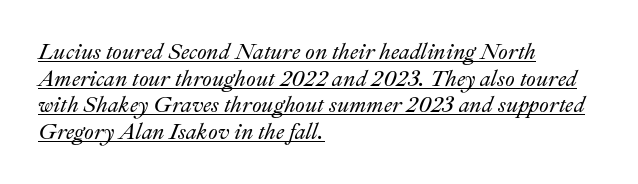
Q: Is the text italic (slanted)? A: Yes, it leans right by about 22 degrees.
Q: Is the text underlined? A: Yes.
Q: How is the paragraph aligned? A: Left-aligned.
Q: Is the spacing between letters normal or unusually wide? A: Normal.
